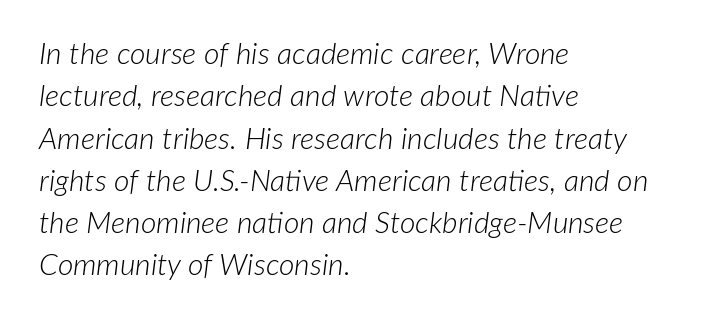
The image shows 30 px light type, italic (leaning right); set left-aligned, normal line spacing (1.41x), normal letter spacing, not underlined; low stroke contrast and a medium x-height.
